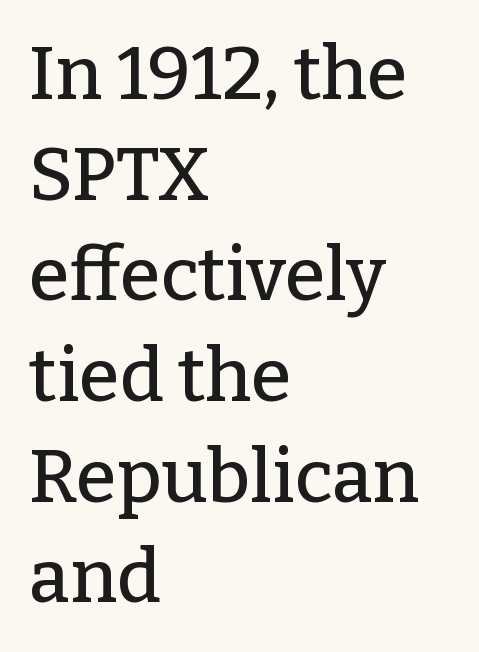
Q: Is the text italic (slanted)? A: No, it is upright.
Q: Is the typeface a serif or a sans-serif typeface? A: Serif.
Q: Is the text underlined? A: No.
Q: How is the paragraph aligned? A: Left-aligned.
Q: Is the spacing between letters normal or unusually wide? A: Normal.
Q: Is the spacing between lines tight, normal or loose? A: Normal.
Q: Width (condensed, normal, or wide)? A: Normal.
Q: Stroke contrast? A: Low.
Q: x-height? A: Medium.
Q: Monospaced? A: No.
